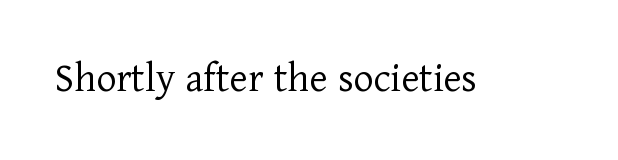
The image shows 43 px light serif type, upright; set normal letter spacing, not underlined; low stroke contrast and a medium x-height.
